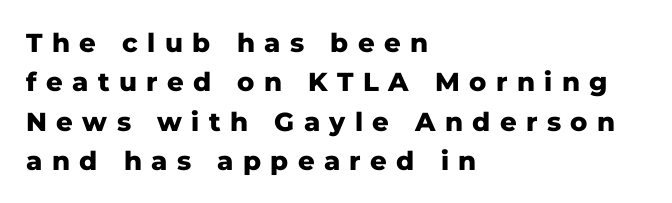
Q: Is the text bold? A: Yes.
Q: Is the text italic (slanted)? A: No, it is upright.
Q: Is the text underlined? A: No.
Q: How is the paragraph aligned? A: Left-aligned.
Q: Is the spacing between letters normal or unusually wide? A: Unusually wide.
Q: Is the spacing between lines tight, normal or loose? A: Normal.
